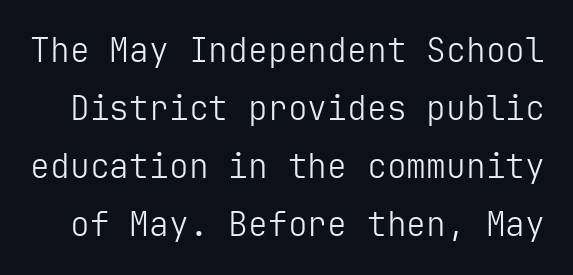
The image shows 33 px light sans-serif type, upright; set line spacing 1.76x, normal letter spacing, not underlined; low stroke contrast and a medium x-height.
